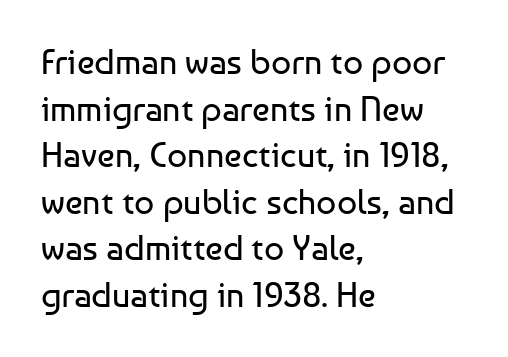
Q: Is the text bold? A: No.
Q: Is the text italic (slanted)? A: No, it is upright.
Q: Is the typeface a serif or a sans-serif typeface? A: Sans-serif.
Q: Is the text underlined? A: No.
Q: How is the paragraph aligned? A: Left-aligned.
Q: Is the spacing between letters normal or unusually wide? A: Normal.
Q: Is the spacing between lines tight, normal or loose? A: Normal.
Q: Width (condensed, normal, or wide)? A: Normal.
Q: Stroke contrast? A: Low.
Q: x-height? A: Medium.
Q: Monospaced? A: No.
